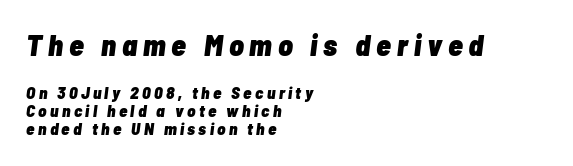
{"italic": "yes", "lean": "right", "slant_degrees": 7, "bold": "yes", "weight": "heavy", "width": "condensed", "stroke_contrast": "low", "x_height": "medium", "monospaced": "no", "underline": "no", "align": "left", "line_spacing": "tight", "line_spacing_ratio": 1.07, "letter_spacing": "wide", "letter_spacing_em": 0.2, "larger_block": "first", "size_ratio": 1.76, "glyph_px": 30}
